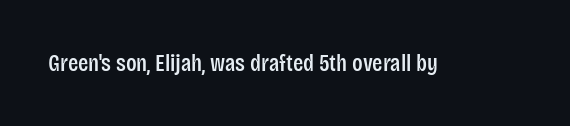
The image shows 24 px text type, upright; set normal letter spacing, not underlined.
